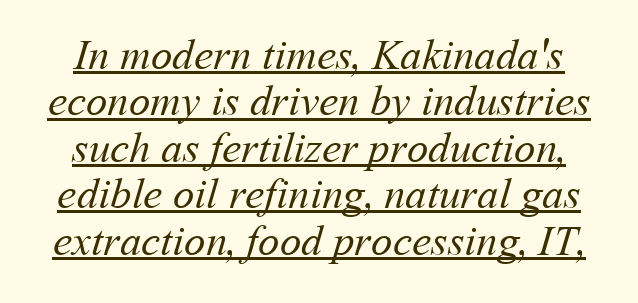
Q: Is the text bold? A: No.
Q: Is the text underlined? A: Yes.
Q: Is the spacing between letters normal or unusually wide? A: Normal.
Q: Is the spacing between lines tight, normal or loose? A: Tight.
Q: Width (condensed, normal, or wide)? A: Normal.
Q: Stroke contrast? A: Medium.
Q: x-height? A: Medium.
Q: Monospaced? A: No.
